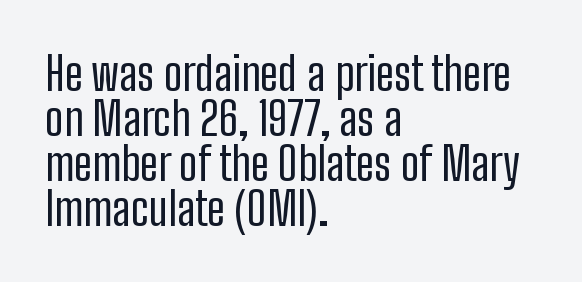
{"serif": "no", "italic": "no", "bold": "no", "weight": "regular", "width": "condensed", "stroke_contrast": "low", "x_height": "medium", "monospaced": "no", "underline": "no", "align": "left", "line_spacing": "tight", "line_spacing_ratio": 0.98, "letter_spacing": "normal", "letter_spacing_em": 0.0, "glyph_px": 46}
